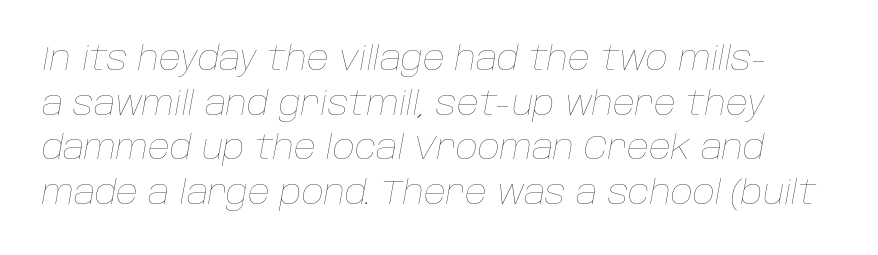
Q: Is the text bold? A: No.
Q: Is the text italic (slanted)? A: Yes, it leans right by about 10 degrees.
Q: Is the text underlined? A: No.
Q: Is the spacing between letters normal or unusually wide? A: Normal.
Q: Is the spacing between lines tight, normal or loose? A: Normal.
Q: Width (condensed, normal, or wide)? A: Normal.
Q: Stroke contrast? A: Low.
Q: x-height? A: Large.
Q: Monospaced? A: No.
